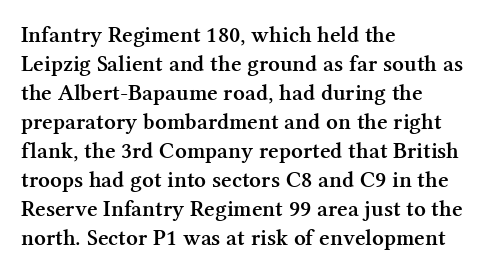
The image shows 23 px text type, upright; set left-aligned, normal line spacing (1.26x), normal letter spacing, not underlined.
